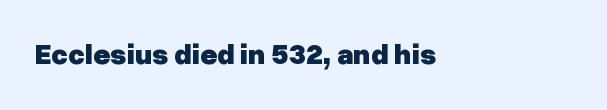
{"serif": "no", "italic": "no", "bold": "yes", "weight": "heavy", "width": "normal", "stroke_contrast": "low", "x_height": "medium", "monospaced": "no", "underline": "no", "align": "left", "letter_spacing": "normal", "letter_spacing_em": 0.0, "glyph_px": 29}
